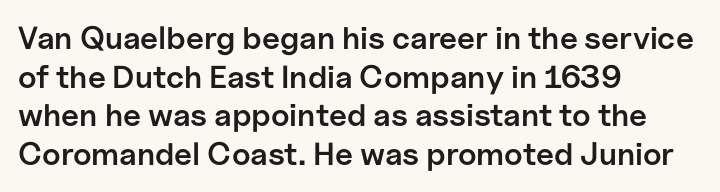
Are there feet on the stems? There aren't — it's a sans. A typesetter would call this proportional, since set widths differ per character. When letters stand straight like this, we call the style roman or upright. Here the glyphs are tracked normally, forming tight word shapes. Slightly chunky letters — semibold, I'd say, not full bold. Compared with a centered layout, this one pins lines to the left instead.
